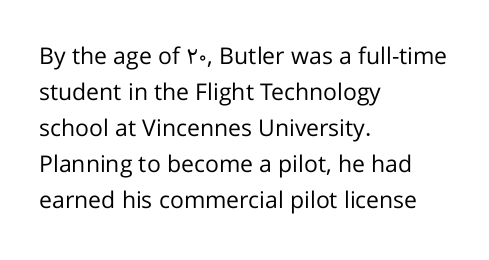
{"italic": "no", "bold": "no", "underline": "no", "align": "left", "line_spacing": "normal", "line_spacing_ratio": 1.57, "letter_spacing": "normal", "letter_spacing_em": 0.0, "glyph_px": 23}
